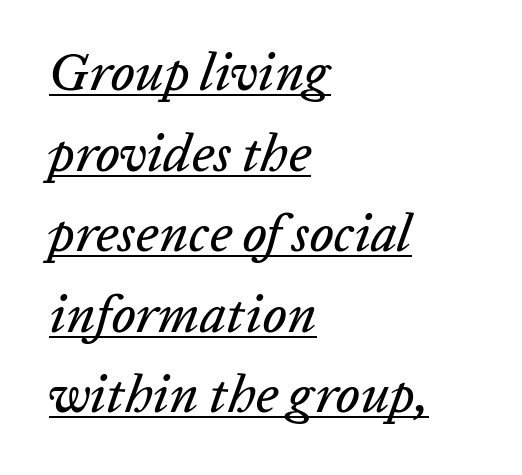
Q: Is the text italic (slanted)? A: Yes, it leans right by about 20 degrees.
Q: Is the text underlined? A: Yes.
Q: How is the paragraph aligned? A: Left-aligned.
Q: Is the spacing between letters normal or unusually wide? A: Normal.
Q: Is the spacing between lines tight, normal or loose? A: Normal.
Q: Width (condensed, normal, or wide)? A: Normal.
Q: Stroke contrast? A: Low.
Q: x-height? A: Medium.
Q: Monospaced? A: No.
